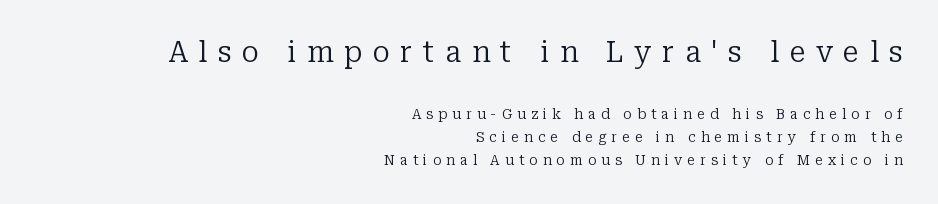
{"serif": "yes", "italic": "no", "bold": "no", "weight": "regular", "width": "normal", "stroke_contrast": "low", "x_height": "medium", "monospaced": "no", "underline": "no", "align": "right", "line_spacing": "normal", "line_spacing_ratio": 1.64, "letter_spacing": "wide", "letter_spacing_em": 0.36, "larger_block": "first", "size_ratio": 2.07, "glyph_px": 29}
